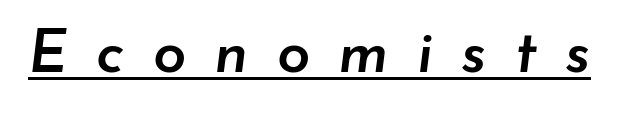
Is this a fixed-width face? No — the glyphs have proportional, varying widths. Display-style spreading of the glyphs; the letterfit is very open. Weight: semibold (demi). The letters are slanted; this is an italic face. The specimen includes a rule beneath the text block's lines.
